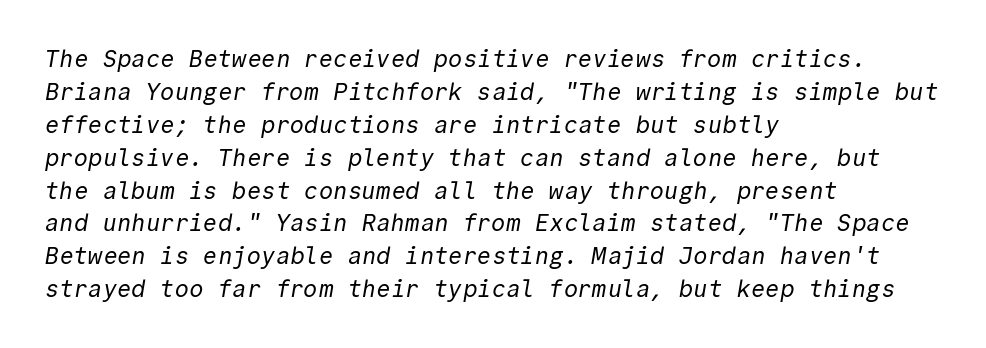
The image shows 24 px text type; set left-aligned, normal line spacing (1.37x), normal letter spacing, not underlined.
